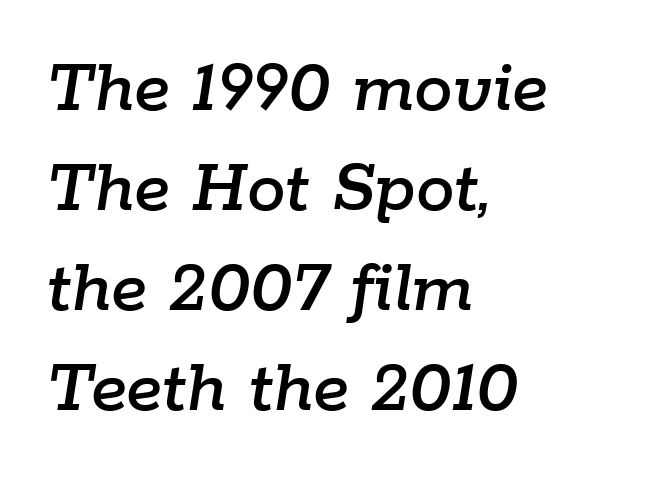
Standard letterfit; no display-style spreading of the glyphs. This rendering features lettering with no underline. Proportional: the letters do not fall into vertical columns. Whoever set this chose a conventional vertical rhythm. Does the copy run flush right? No — it runs flush left. The letters are slanted; this is an italic face.
